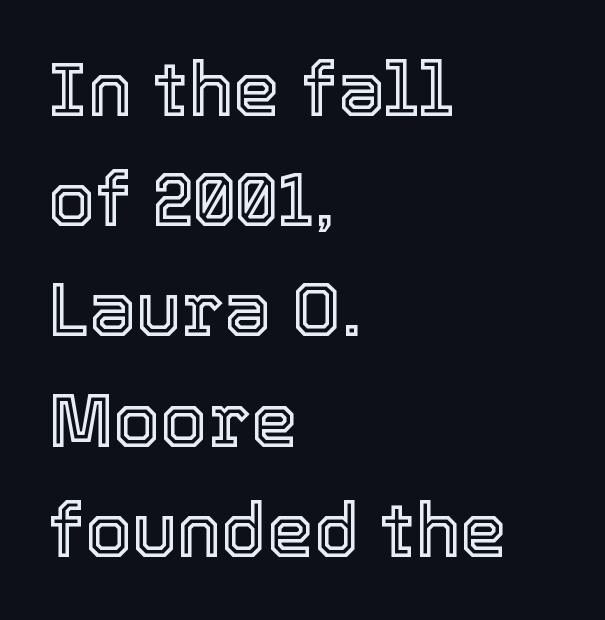
{"italic": "no", "width": "normal", "x_height": "medium", "monospaced": "no", "underline": "no", "align": "left", "line_spacing": "normal", "line_spacing_ratio": 1.47, "letter_spacing": "normal", "letter_spacing_em": 0.0, "glyph_px": 75}
